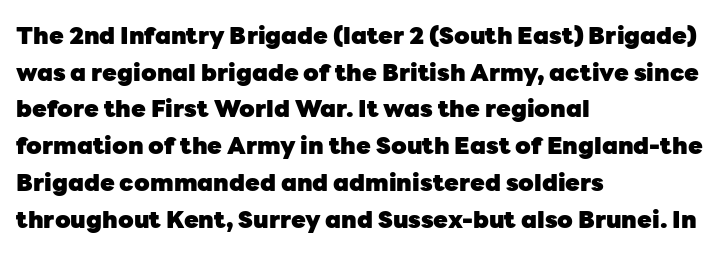
{"italic": "no", "bold": "yes", "underline": "no", "align": "left", "line_spacing": "normal", "line_spacing_ratio": 1.53, "letter_spacing": "normal", "letter_spacing_em": 0.0, "glyph_px": 24}
